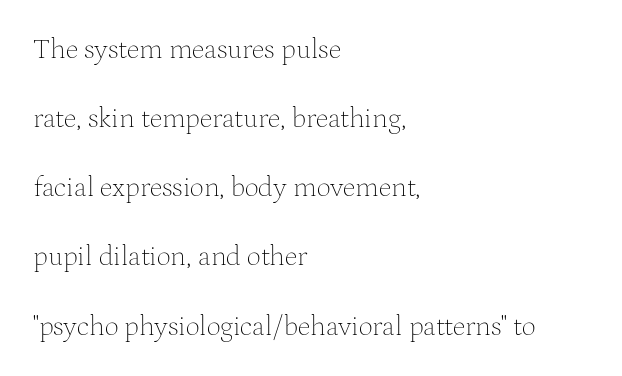
{"serif": "yes", "italic": "no", "bold": "no", "weight": "thin", "width": "normal", "stroke_contrast": "medium", "x_height": "medium", "monospaced": "no", "underline": "no", "align": "left", "line_spacing": "loose", "line_spacing_ratio": 2.47, "letter_spacing": "normal", "letter_spacing_em": 0.0, "glyph_px": 28}
